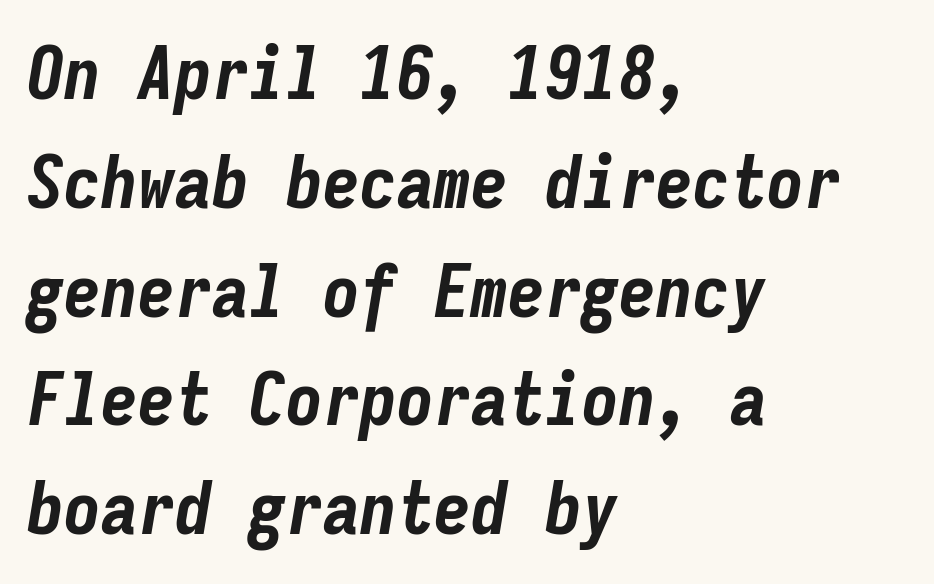
Q: Is the text bold? A: Yes.
Q: Is the text italic (slanted)? A: Yes, it leans right by about 9 degrees.
Q: Is the text underlined? A: No.
Q: How is the paragraph aligned? A: Left-aligned.
Q: Is the spacing between letters normal or unusually wide? A: Normal.
Q: Is the spacing between lines tight, normal or loose? A: Normal.
Q: Width (condensed, normal, or wide)? A: Condensed.
Q: Stroke contrast? A: Low.
Q: x-height? A: Medium.
Q: Monospaced? A: Yes.
